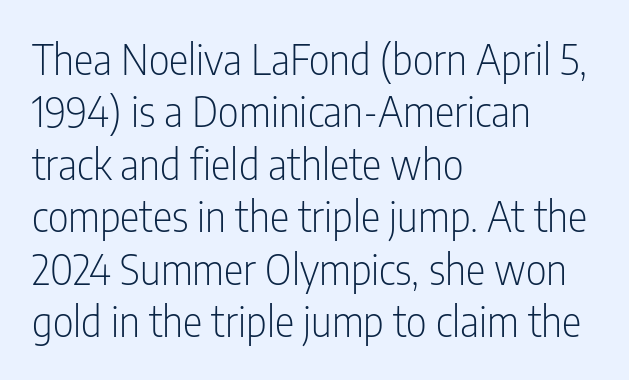
{"serif": "no", "italic": "no", "bold": "no", "weight": "light", "width": "condensed", "stroke_contrast": "low", "x_height": "medium", "monospaced": "no", "underline": "no", "align": "left", "line_spacing": "normal", "line_spacing_ratio": 1.28, "letter_spacing": "normal", "letter_spacing_em": 0.0, "glyph_px": 41}
